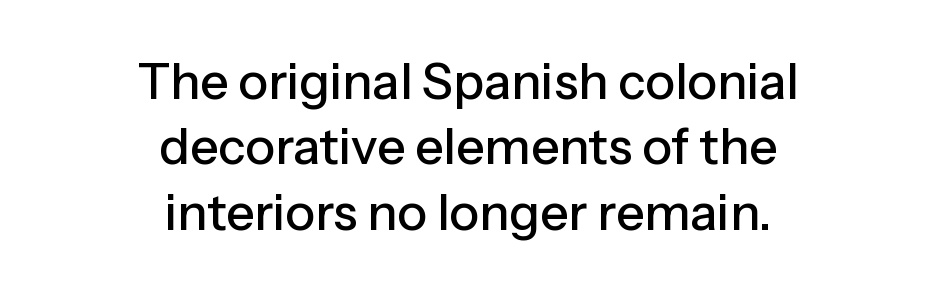
Q: Is the text italic (slanted)? A: No, it is upright.
Q: Is the typeface a serif or a sans-serif typeface? A: Sans-serif.
Q: Is the text underlined? A: No.
Q: How is the paragraph aligned? A: Centered.
Q: Is the spacing between letters normal or unusually wide? A: Normal.
Q: Is the spacing between lines tight, normal or loose? A: Normal.
Q: Width (condensed, normal, or wide)? A: Normal.
Q: Stroke contrast? A: Low.
Q: x-height? A: Medium.
Q: Monospaced? A: No.
